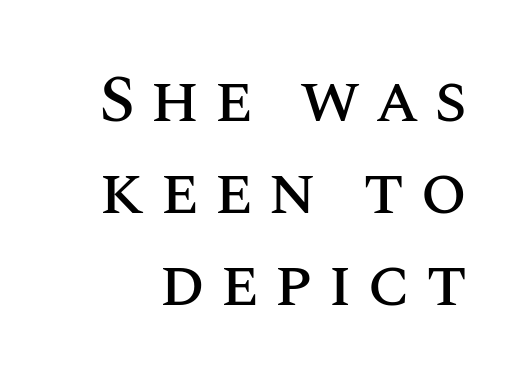
Q: Is the text italic (slanted)? A: No, it is upright.
Q: Is the text underlined? A: No.
Q: Is the spacing between letters normal or unusually wide? A: Unusually wide.
Q: Is the spacing between lines tight, normal or loose? A: Normal.
Q: Width (condensed, normal, or wide)? A: Normal.
Q: Stroke contrast? A: Medium.
Q: x-height? A: Large.
Q: Monospaced? A: No.
